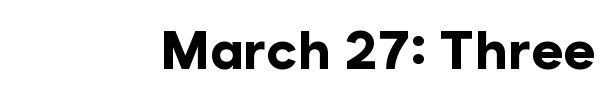
Stroke terminals: plain, sans-serif. Designer's note — italics off, roman on. Each letter keeps its own natural width here, so spacing adapts to shape. No word sits above an underline.
